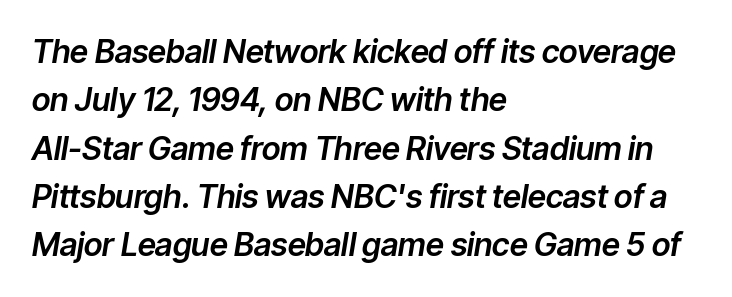
The image shows 32 px text type, italic (leaning right); set left-aligned, normal line spacing (1.51x), normal letter spacing, not underlined; low stroke contrast and a medium x-height.
